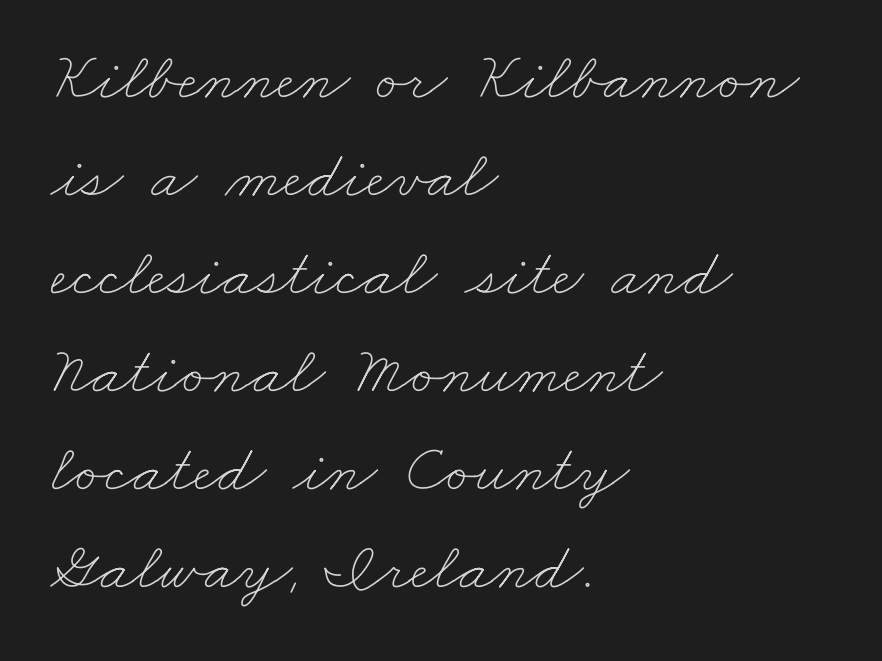
Here the glyphs are tracked normally, forming tight word shapes. Stems here are at most as thick as an everyday book face. This block has exactly the height ordinary leading produces. If you drew a ruler down the left edge, every line would touch it. Spacing verdict: proportional, widths tailored to each character.
